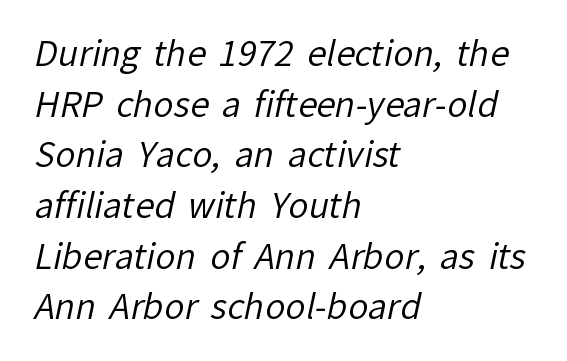
The image shows 34 px regular-weight sans-serif type; set left-aligned, normal line spacing (1.49x), normal letter spacing, not underlined; low stroke contrast and a medium x-height.
